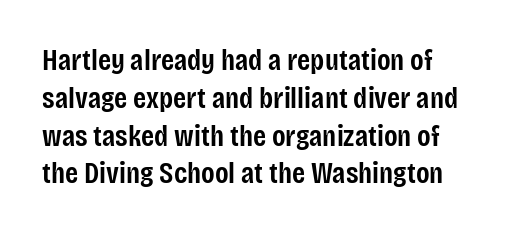
The text was rendered using a sans face with plain stroke endings. The letters advance in unequal steps, a hallmark of proportional type. The strokes are fattened partway — semibold, not bold. Baseline-to-baseline distance is the conventional proportion of letter height. Inter-character spacing is left at the font's built-in metrics.
